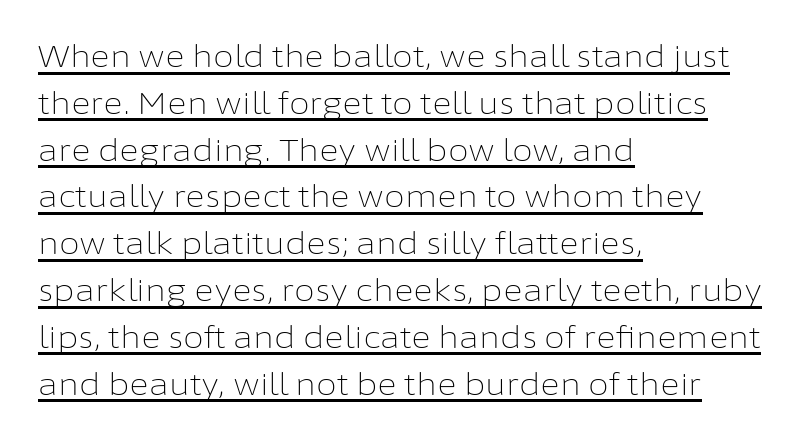
The image shows 30 px light sans-serif type, upright; set left-aligned, normal line spacing (1.56x), normal letter spacing, underlined; low stroke contrast and a medium x-height.
